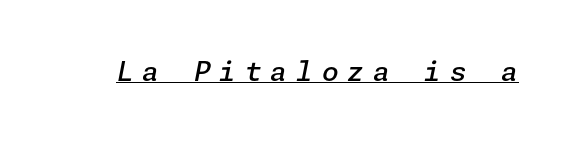
{"italic": "yes", "lean": "right", "slant_degrees": 11, "bold": "semi", "underline": "yes", "letter_spacing": "wide", "letter_spacing_em": 0.33, "glyph_px": 27}
